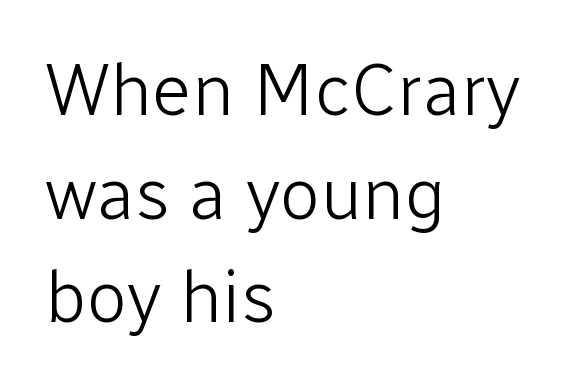
The image shows 74 px light sans-serif type, upright; set left-aligned, normal line spacing (1.4x), normal letter spacing, not underlined; low stroke contrast and a medium x-height.
